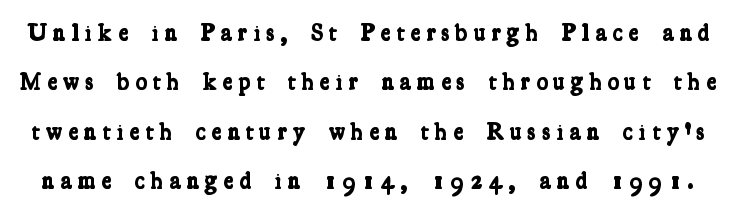
The image shows 24 px bold type; set loose line spacing (2.06x), unusually wide letter spacing (+0.24 em), not underlined.
